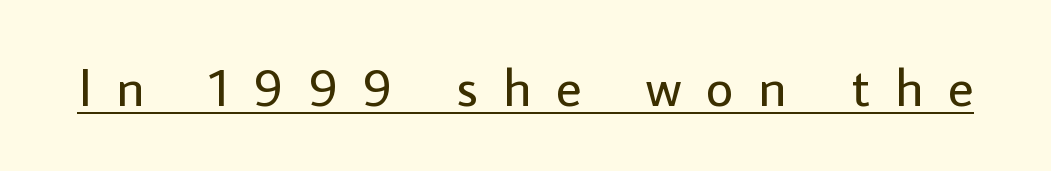
{"serif": "no", "italic": "no", "bold": "no", "weight": "regular", "width": "normal", "stroke_contrast": "low", "x_height": "medium", "monospaced": "no", "underline": "yes", "letter_spacing": "wide", "letter_spacing_em": 0.46, "glyph_px": 54}
